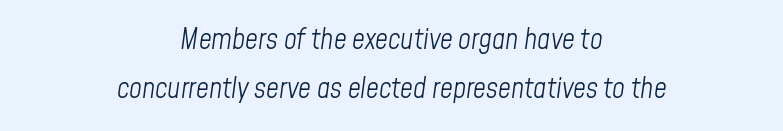
{"italic": "yes", "lean": "right", "slant_degrees": 8, "bold": "no", "weight": "light", "width": "condensed", "stroke_contrast": "low", "x_height": "medium", "monospaced": "no", "underline": "no", "align": "center", "line_spacing_ratio": 1.74, "letter_spacing": "normal", "letter_spacing_em": 0.0, "glyph_px": 28}
